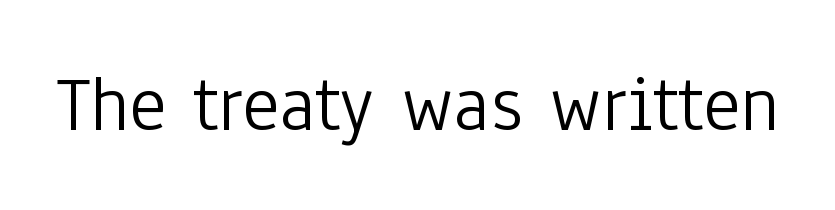
{"serif": "no", "italic": "no", "bold": "no", "weight": "light", "width": "condensed", "stroke_contrast": "low", "x_height": "medium", "monospaced": "no", "underline": "no", "letter_spacing": "normal", "letter_spacing_em": 0.0, "glyph_px": 80}
